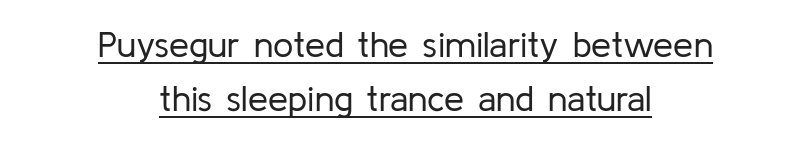
Nothing unusual about the tracking: characters are spaced as the font intends. Regarding leading, the lines here are spaced in the standard way. Reading down the block, each line starts at a different indent, mirrored at its end. Counters stay open thanks to moderate or lighter strokes.
